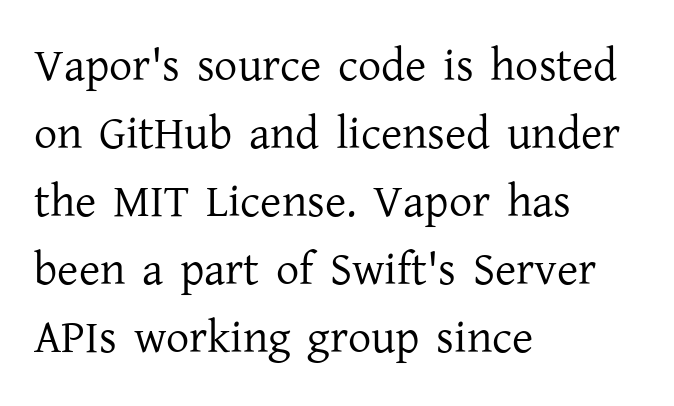
Horizontal bands of white between lines are of average thickness. Letters rest on an invisible, unmarked baseline. Compared with a centered layout, this one pins lines to the left instead. These lines keep a tight, regular rhythm from letter to letter.
